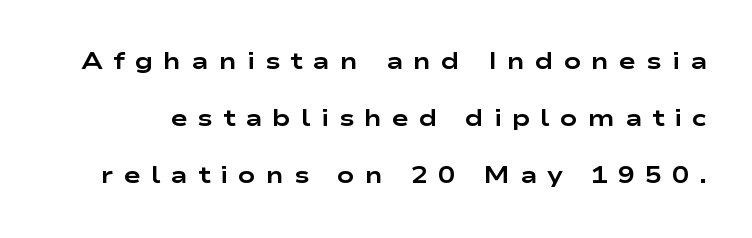
{"italic": "no", "bold": "yes", "underline": "no", "line_spacing": "loose", "line_spacing_ratio": 2.48, "letter_spacing": "wide", "letter_spacing_em": 0.43, "glyph_px": 23}
